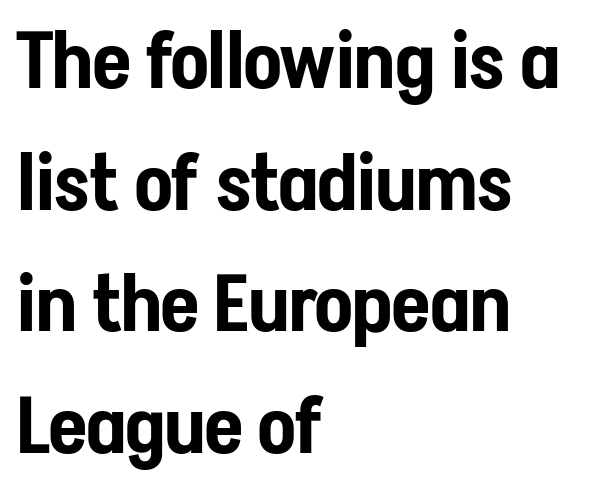
The image shows 78 px condensed sans-serif type, upright; set left-aligned, normal line spacing (1.56x), normal letter spacing, not underlined; low stroke contrast and a medium x-height.
